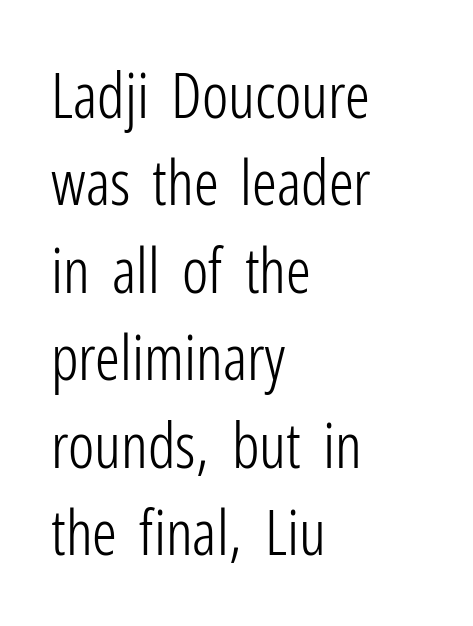
{"serif": "no", "italic": "no", "bold": "no", "weight": "light", "width": "condensed", "stroke_contrast": "low", "x_height": "medium", "monospaced": "no", "underline": "no", "align": "left", "line_spacing": "normal", "line_spacing_ratio": 1.41, "letter_spacing": "normal", "letter_spacing_em": 0.0, "glyph_px": 62}
